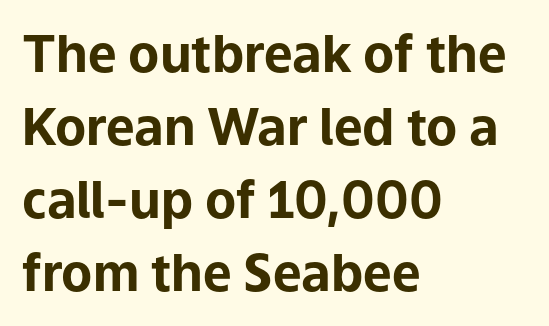
The image shows 51 px bold sans-serif type, upright; set left-aligned, normal line spacing (1.43x), normal letter spacing, not underlined; low stroke contrast and a medium x-height.
